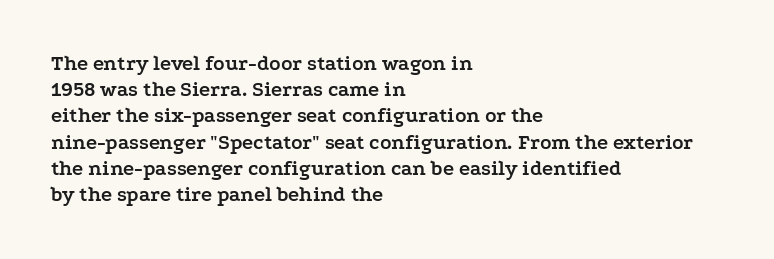
Q: Is the text bold? A: Yes.
Q: Is the text italic (slanted)? A: No, it is upright.
Q: Is the text underlined? A: No.
Q: How is the paragraph aligned? A: Left-aligned.
Q: Is the spacing between letters normal or unusually wide? A: Normal.
Q: Is the spacing between lines tight, normal or loose? A: Normal.
